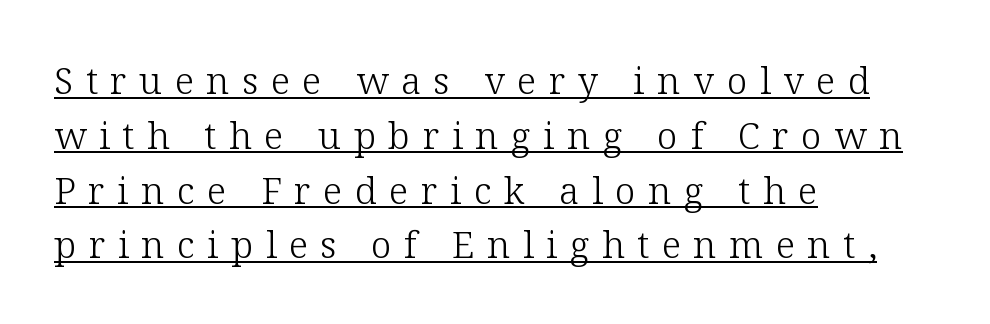
The image shows 37 px light serif type, upright; set left-aligned, normal line spacing (1.48x), unusually wide letter spacing (+0.34 em), underlined; low stroke contrast and a medium x-height.
